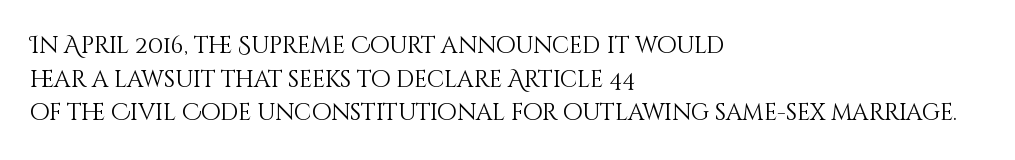
{"italic": "no", "bold": "no", "underline": "no", "align": "left", "line_spacing": "normal", "line_spacing_ratio": 1.46, "letter_spacing": "normal", "letter_spacing_em": 0.0, "glyph_px": 23}
